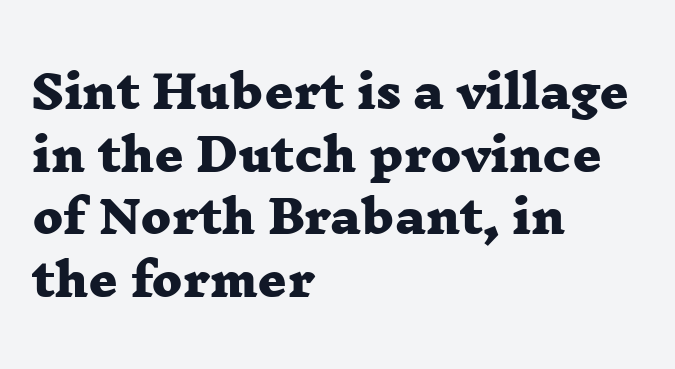
{"serif": "yes", "bold": "yes", "weight": "heavy", "width": "wide", "stroke_contrast": "low", "x_height": "medium", "monospaced": "no", "underline": "no", "align": "left", "line_spacing": "normal", "line_spacing_ratio": 1.39, "letter_spacing": "normal", "letter_spacing_em": 0.0, "glyph_px": 45}
